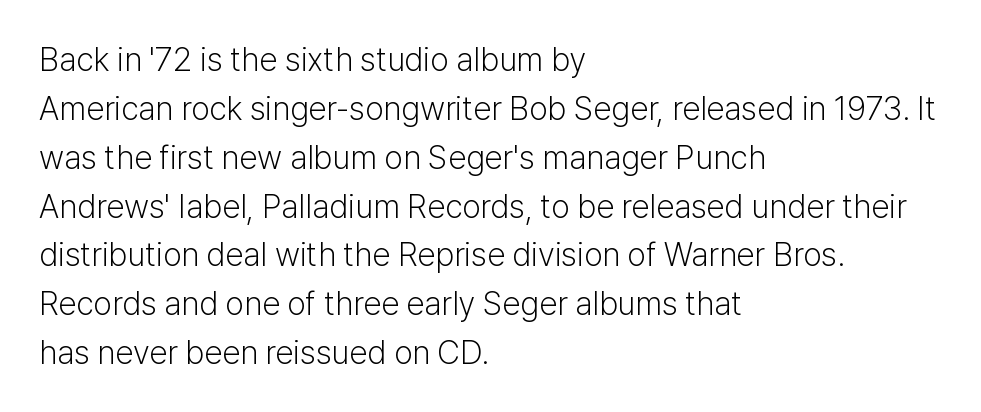
Q: Is the text bold? A: No.
Q: Is the text italic (slanted)? A: No, it is upright.
Q: Is the typeface a serif or a sans-serif typeface? A: Sans-serif.
Q: Is the text underlined? A: No.
Q: How is the paragraph aligned? A: Left-aligned.
Q: Is the spacing between letters normal or unusually wide? A: Normal.
Q: Is the spacing between lines tight, normal or loose? A: Normal.
Q: Width (condensed, normal, or wide)? A: Normal.
Q: Stroke contrast? A: Low.
Q: x-height? A: Medium.
Q: Monospaced? A: No.
